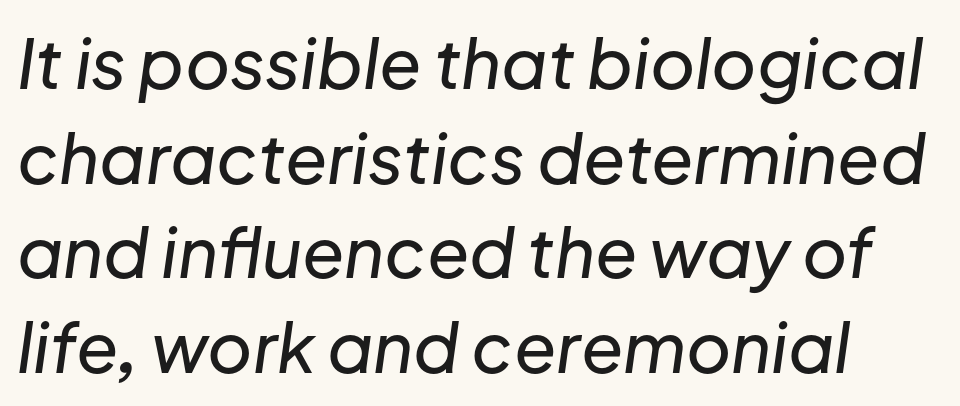
Q: Is the text italic (slanted)? A: Yes, it leans right by about 8 degrees.
Q: Is the text underlined? A: No.
Q: Is the spacing between letters normal or unusually wide? A: Normal.
Q: Is the spacing between lines tight, normal or loose? A: Normal.
Q: Width (condensed, normal, or wide)? A: Normal.
Q: Stroke contrast? A: Low.
Q: x-height? A: Medium.
Q: Monospaced? A: No.
